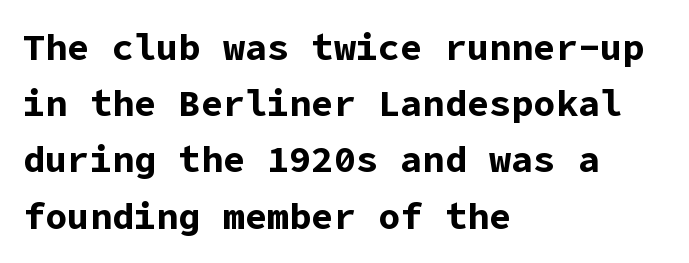
The image shows 37 px bold sans-serif type, upright; set left-aligned, normal line spacing (1.52x), normal letter spacing, not underlined; low stroke contrast and a medium x-height.
